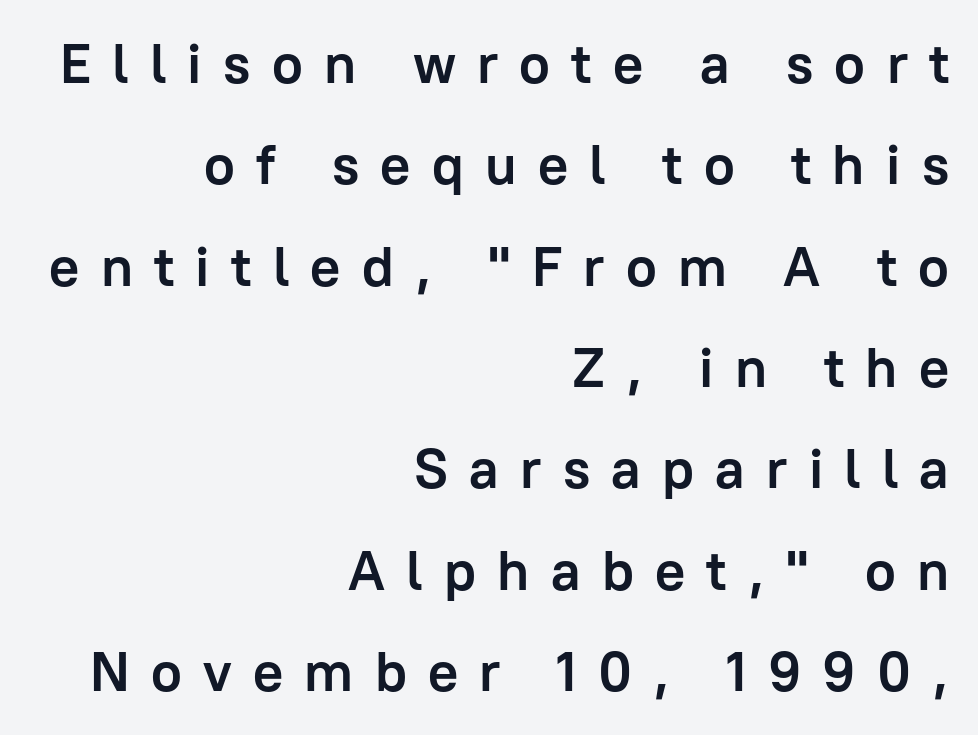
{"serif": "no", "italic": "no", "bold": "yes", "weight": "semibold", "width": "normal", "stroke_contrast": "low", "x_height": "medium", "monospaced": "no", "underline": "no", "align": "right", "line_spacing_ratio": 1.81, "letter_spacing": "wide", "letter_spacing_em": 0.38, "glyph_px": 56}
